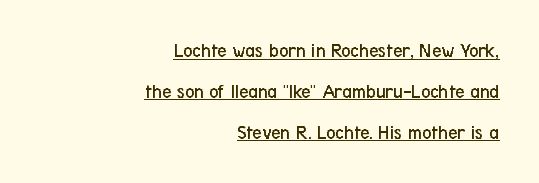
{"italic": "no", "bold": "no", "underline": "yes", "align": "right", "line_spacing": "loose", "line_spacing_ratio": 2.04, "letter_spacing": "normal", "letter_spacing_em": 0.0, "glyph_px": 20}
